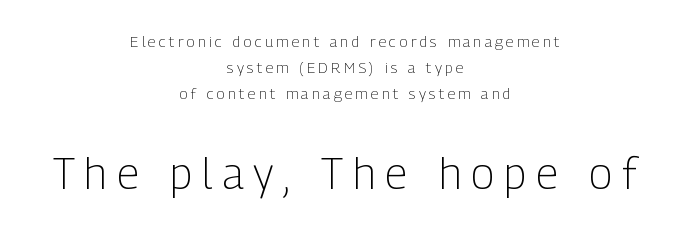
The image shows 44 px light, condensed sans-serif type, upright; set centered, line spacing 1.75x, unusually wide letter spacing (+0.22 em), not underlined; the second (bottom) block is 2.93x larger; low stroke contrast and a medium x-height.
